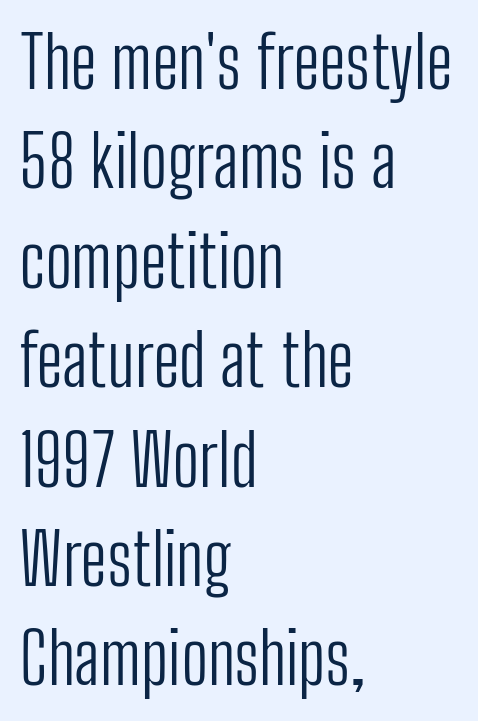
The font family rendered here belongs to the sans-serif group. Glance below the letters and you will spot only blank space. The passage is arranged the way most books set body copy — flush left. Weight class: somewhere from thin through regular.
